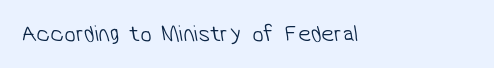
Q: Is the text bold? A: No.
Q: Is the text underlined? A: No.
Q: How is the paragraph aligned? A: Left-aligned.
Q: Is the spacing between letters normal or unusually wide? A: Normal.
